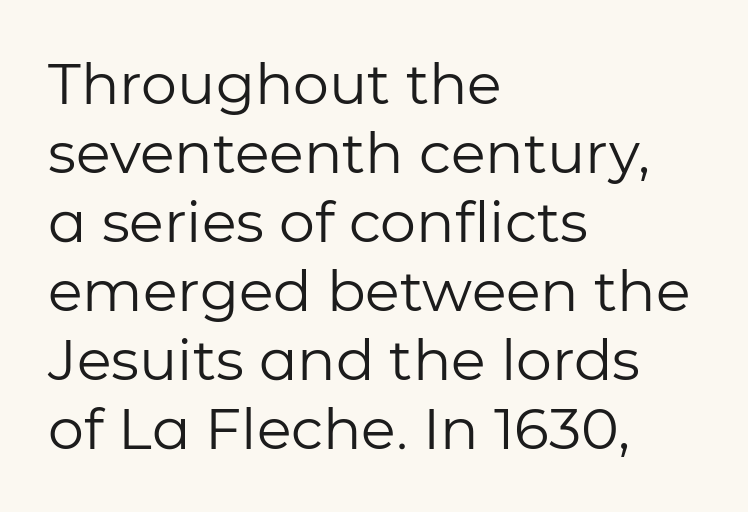
Q: Is the text bold? A: No.
Q: Is the text italic (slanted)? A: No, it is upright.
Q: Is the typeface a serif or a sans-serif typeface? A: Sans-serif.
Q: Is the text underlined? A: No.
Q: How is the paragraph aligned? A: Left-aligned.
Q: Is the spacing between letters normal or unusually wide? A: Normal.
Q: Width (condensed, normal, or wide)? A: Normal.
Q: Stroke contrast? A: Low.
Q: x-height? A: Medium.
Q: Monospaced? A: No.
